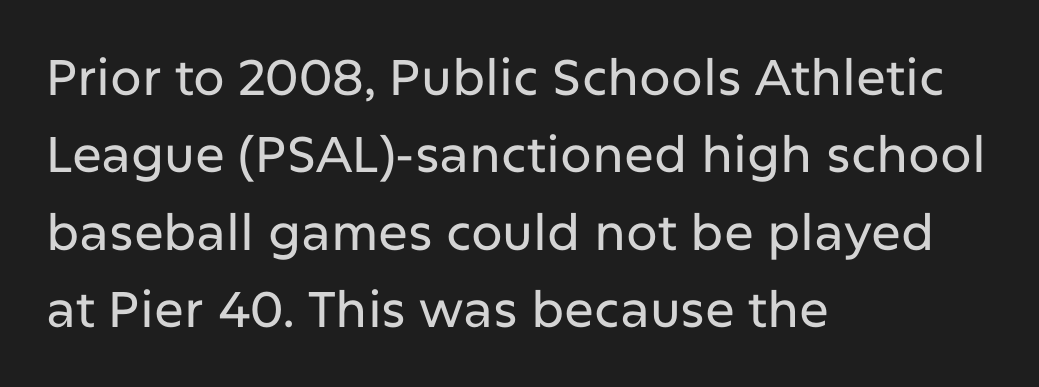
Do the characters align in a grid? No, the font is proportional. Is there any slant? The stems are plumb. No extra tracking has been applied to these lines. The rendering anchors every line to the left-hand side. The designer went with a sans here, leaving each stem footless. The rendering uses a moderate line-height, typical for paragraphs.
